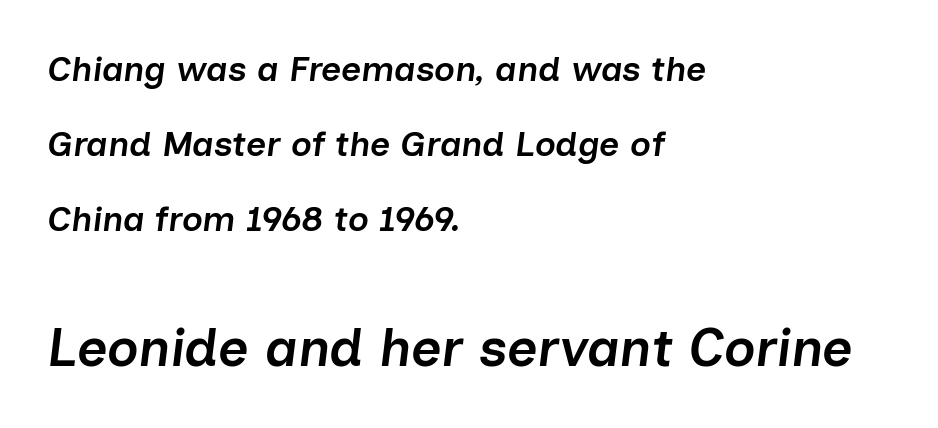
The image shows 53 px semibold type, italic (leaning right); set left-aligned, loose line spacing (2.15x), normal letter spacing, not underlined; the second (bottom) block is 1.51x larger; low stroke contrast and a medium x-height.
